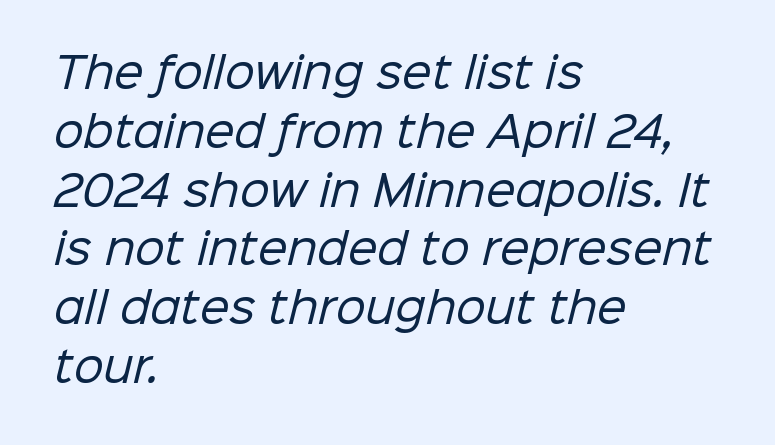
Spacing verdict: proportional, widths tailored to each character. Only glyphs here, with clear space below each row. Standard letterfit; no display-style spreading of the glyphs. These lines are composed in type without serifs.
